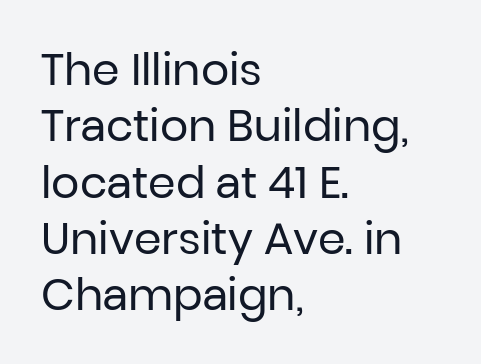
The image shows 44 px regular-weight sans-serif type, upright; set left-aligned, normal line spacing (1.28x), normal letter spacing, not underlined; low stroke contrast and a medium x-height.
